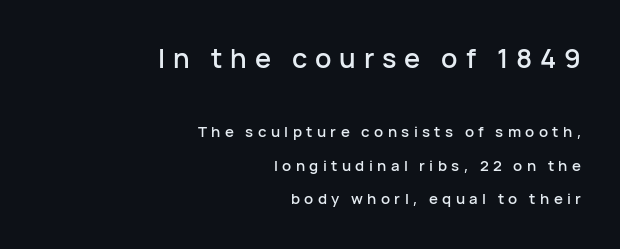
Compare the two chunks: the upper has the greater cap height. Short and long lines alike share a common ending point at right. The gaps between neighbouring characters are conspicuously large. Successive baselines arrive slowly, with a big drop between each. Plain, unruled lines of type. Ordinary non-slanted type is in use.
